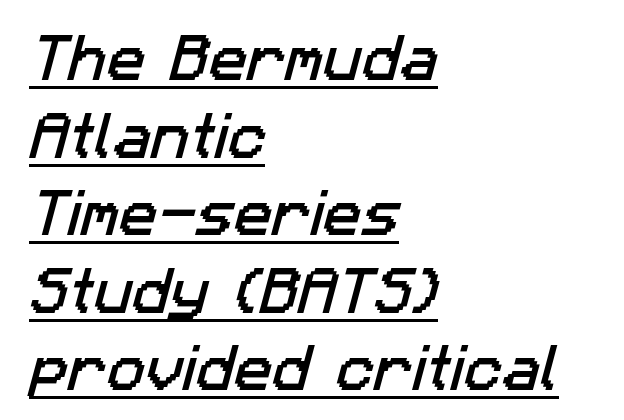
Q: Is the typeface a serif or a sans-serif typeface? A: Sans-serif.
Q: Is the text underlined? A: Yes.
Q: How is the paragraph aligned? A: Left-aligned.
Q: Is the spacing between letters normal or unusually wide? A: Normal.
Q: Is the spacing between lines tight, normal or loose? A: Normal.
Q: Width (condensed, normal, or wide)? A: Normal.
Q: Stroke contrast? A: Low.
Q: x-height? A: Medium.
Q: Monospaced? A: No.
